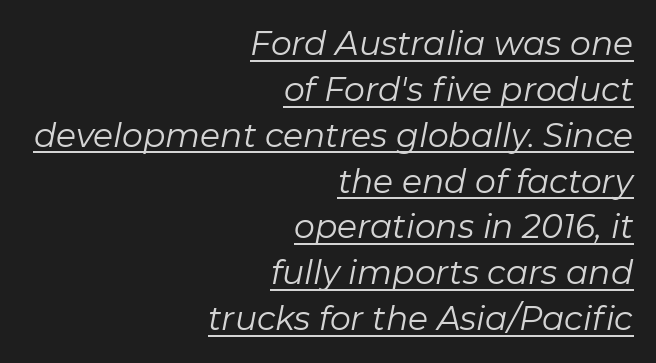
The image shows 33 px regular-weight type, italic (leaning right); set right-aligned, normal line spacing (1.39x), normal letter spacing, underlined; low stroke contrast and a medium x-height.
